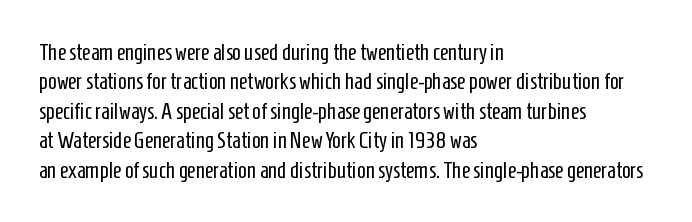
{"italic": "no", "bold": "no", "underline": "no", "align": "left", "line_spacing": "normal", "line_spacing_ratio": 1.28, "letter_spacing": "normal", "letter_spacing_em": 0.0, "glyph_px": 23}
